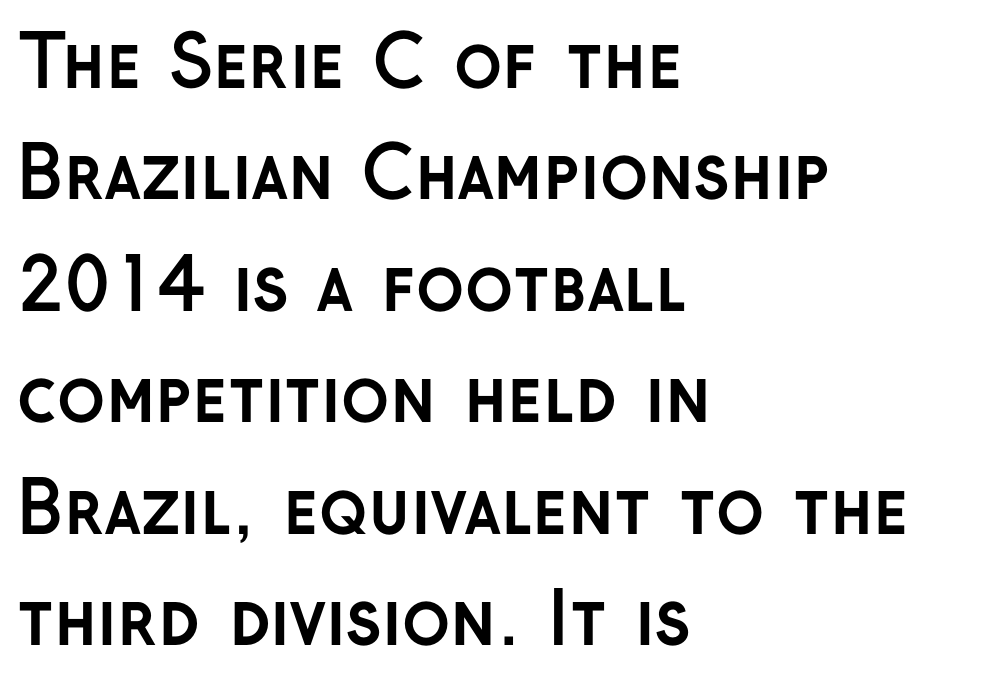
Q: Is the text bold? A: Yes.
Q: Is the text italic (slanted)? A: No, it is upright.
Q: Is the typeface a serif or a sans-serif typeface? A: Sans-serif.
Q: Is the text underlined? A: No.
Q: How is the paragraph aligned? A: Left-aligned.
Q: Is the spacing between letters normal or unusually wide? A: Normal.
Q: Is the spacing between lines tight, normal or loose? A: Normal.
Q: Width (condensed, normal, or wide)? A: Normal.
Q: Stroke contrast? A: Low.
Q: x-height? A: Medium.
Q: Monospaced? A: No.
